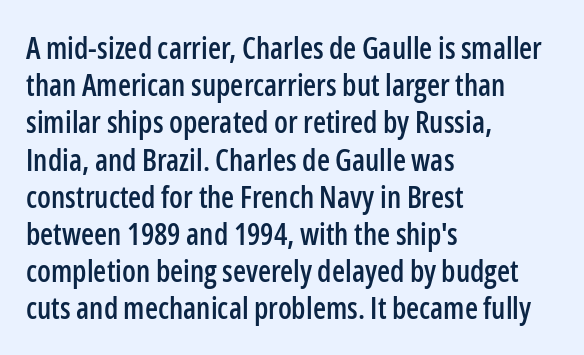
The image shows 30 px condensed sans-serif type, upright; set left-aligned, line spacing 1.24x, normal letter spacing, not underlined; low stroke contrast and a medium x-height.
